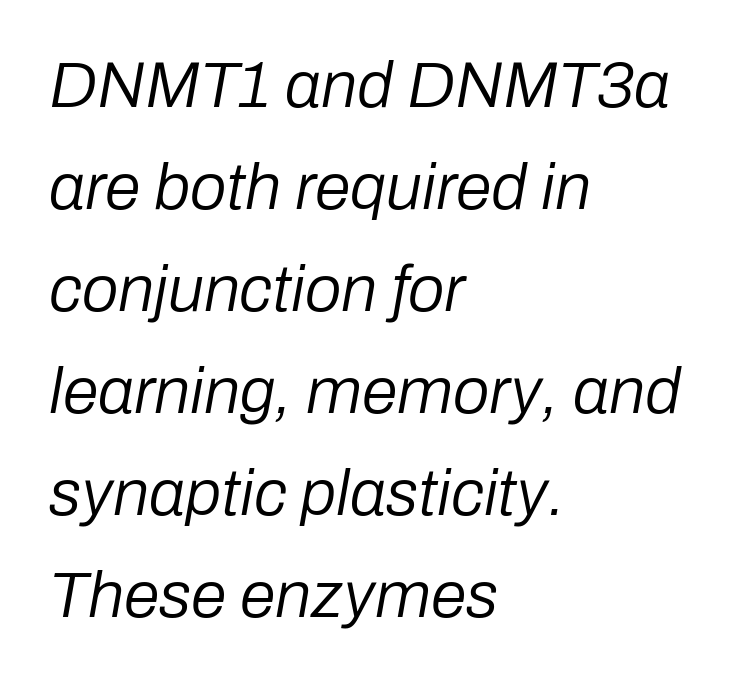
{"italic": "yes", "lean": "right", "slant_degrees": 10, "bold": "no", "weight": "regular", "width": "normal", "stroke_contrast": "low", "x_height": "medium", "monospaced": "no", "underline": "no", "align": "left", "line_spacing": "normal", "line_spacing_ratio": 1.57, "letter_spacing": "normal", "letter_spacing_em": 0.0, "glyph_px": 65}
